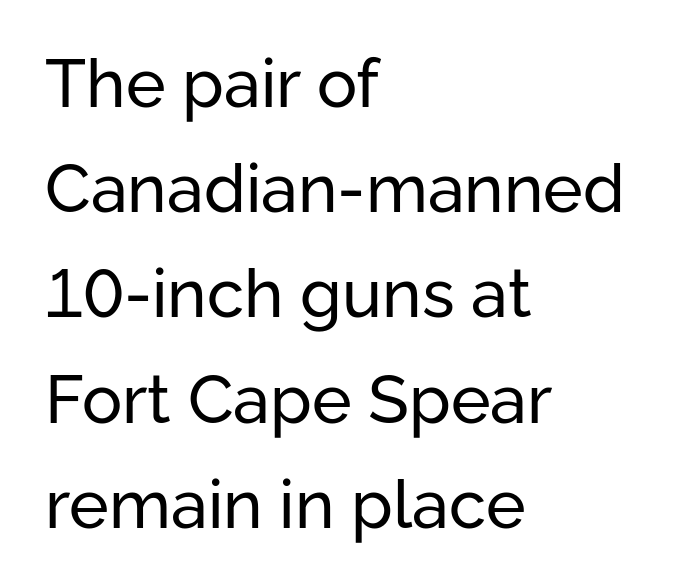
{"serif": "no", "italic": "no", "bold": "no", "weight": "regular", "width": "normal", "stroke_contrast": "low", "x_height": "medium", "monospaced": "no", "underline": "no", "align": "left", "line_spacing": "normal", "line_spacing_ratio": 1.57, "letter_spacing": "normal", "letter_spacing_em": 0.0, "glyph_px": 67}
